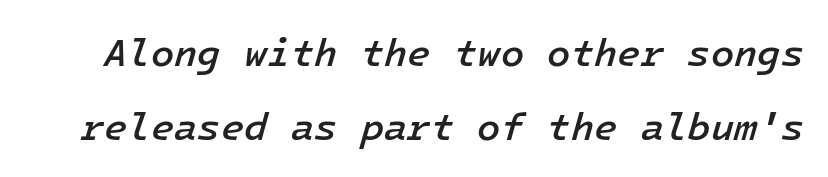
{"italic": "yes", "lean": "right", "slant_degrees": 16, "bold": "semi", "weight": "semibold", "width": "normal", "stroke_contrast": "low", "x_height": "medium", "underline": "no", "line_spacing": "loose", "line_spacing_ratio": 1.96, "letter_spacing": "normal", "letter_spacing_em": 0.0, "glyph_px": 38}
